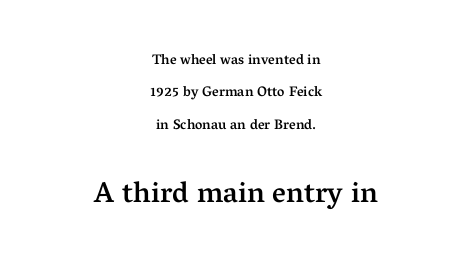
Letters rest on an invisible, unmarked baseline. As a designer I'd log this as weight 600, semibold. The rendering enlarges the type as you move from the upper chunk to the lower. Students, note that the glyphs here touch the page at normal intervals. The line-height multiplier appears high, well above default. A typesetter would mark this as roman, not italic.
